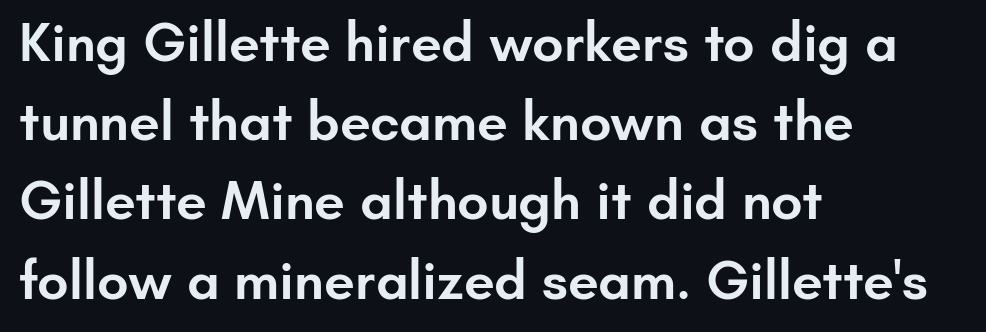
Q: Is the text bold? A: Semi-bold.
Q: Is the text italic (slanted)? A: No, it is upright.
Q: Is the typeface a serif or a sans-serif typeface? A: Sans-serif.
Q: Is the text underlined? A: No.
Q: How is the paragraph aligned? A: Left-aligned.
Q: Is the spacing between letters normal or unusually wide? A: Normal.
Q: Is the spacing between lines tight, normal or loose? A: Normal.
Q: Width (condensed, normal, or wide)? A: Normal.
Q: Stroke contrast? A: Low.
Q: x-height? A: Small.
Q: Monospaced? A: No.
